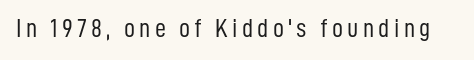
Q: Is the text bold? A: No.
Q: Is the text italic (slanted)? A: No, it is upright.
Q: Is the text underlined? A: No.
